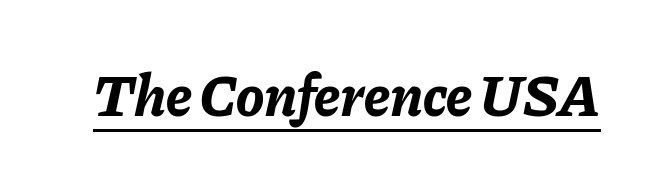
Q: Is the text bold? A: Yes.
Q: Is the text italic (slanted)? A: Yes, it leans right by about 11 degrees.
Q: Is the text underlined? A: Yes.
Q: Is the spacing between letters normal or unusually wide? A: Normal.
Q: Width (condensed, normal, or wide)? A: Normal.
Q: Stroke contrast? A: Low.
Q: x-height? A: Medium.
Q: Monospaced? A: No.
